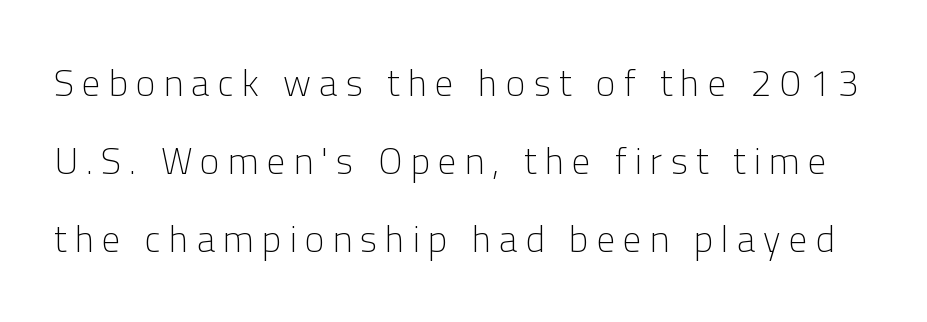
Q: Is the text bold? A: No.
Q: Is the text italic (slanted)? A: No, it is upright.
Q: Is the typeface a serif or a sans-serif typeface? A: Sans-serif.
Q: Is the text underlined? A: No.
Q: Is the spacing between letters normal or unusually wide? A: Unusually wide.
Q: Is the spacing between lines tight, normal or loose? A: Loose.
Q: Width (condensed, normal, or wide)? A: Normal.
Q: Stroke contrast? A: Low.
Q: x-height? A: Medium.
Q: Monospaced? A: No.
